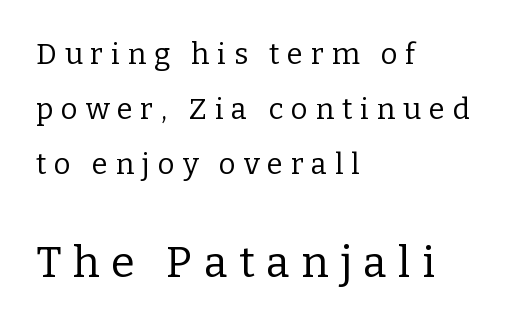
The image shows 43 px regular-weight serif type, upright; set left-aligned, loose line spacing (1.9x), unusually wide letter spacing (+0.27 em), not underlined; the second (bottom) block is 1.48x larger; low stroke contrast and a medium x-height.
